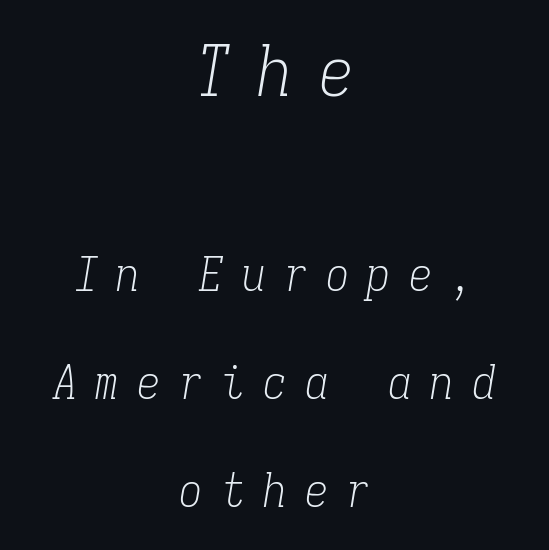
The image shows 70 px light, condensed serif type, italic (leaning right), monospaced; set centered, loose line spacing (2.3x), unusually wide letter spacing (+0.39 em), not underlined; the first (top) block is 1.49x larger; low stroke contrast and a medium x-height.
